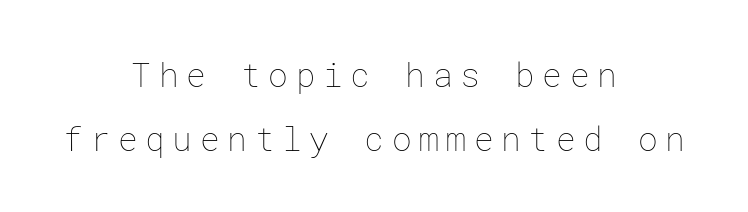
The specimen reads as upright at a glance. Notice the wide empty band between every row — that's loose leading. Heft: none added — not bold. Compared with a flush-left layout, this one balances lines on the center instead. The passage shown has open, widely tracked lettering throughout. Quick note: underline off.
